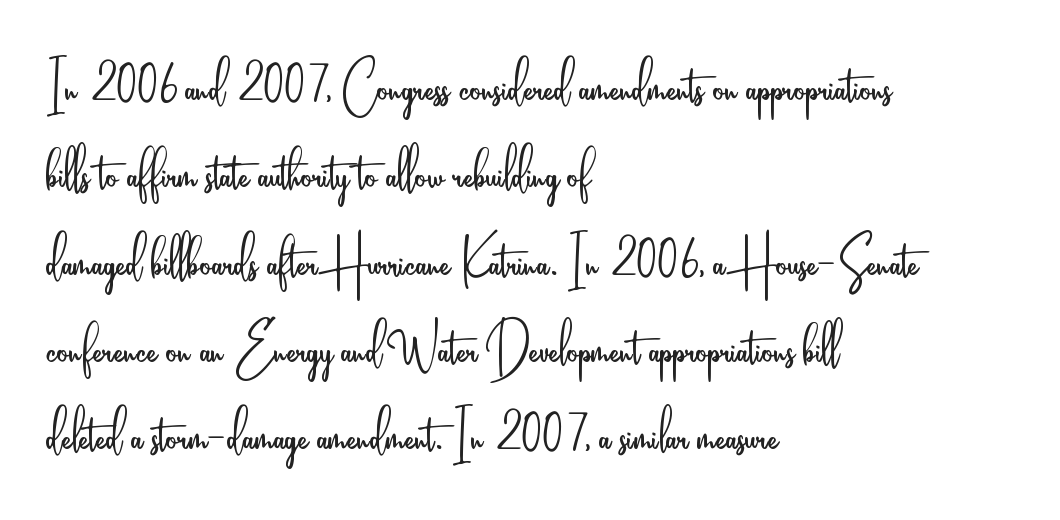
{"serif": "no", "bold": "no", "weight": "light", "width": "condensed", "stroke_contrast": "low", "x_height": "small", "monospaced": "no", "underline": "no", "align": "left", "line_spacing_ratio": 1.23, "letter_spacing": "normal", "letter_spacing_em": 0.0, "glyph_px": 71}
